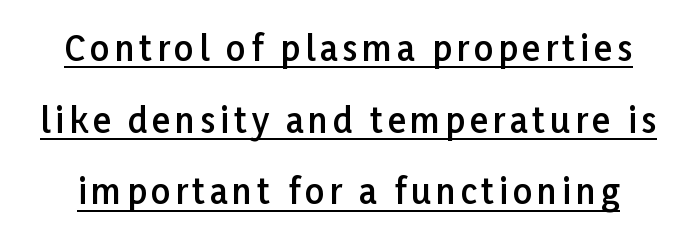
Q: Is the text bold? A: Semi-bold.
Q: Is the text italic (slanted)? A: No, it is upright.
Q: Is the typeface a serif or a sans-serif typeface? A: Sans-serif.
Q: Is the text underlined? A: Yes.
Q: Is the spacing between lines tight, normal or loose? A: Loose.
Q: Width (condensed, normal, or wide)? A: Normal.
Q: Stroke contrast? A: Low.
Q: x-height? A: Medium.
Q: Monospaced? A: No.
